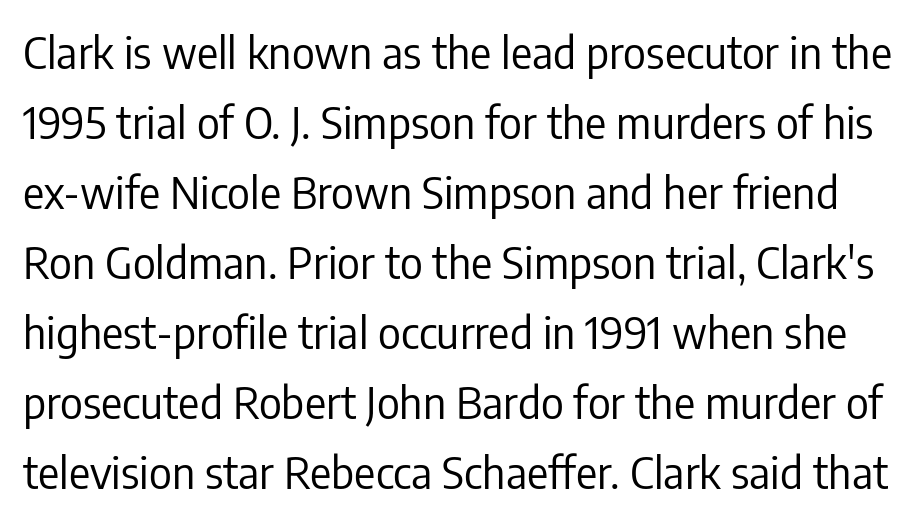
Style check: upright. Observe the absence of serifs on each vertical stroke in this sample. In terms of leading, this rendering sits right in the middle. Ink coverage per letter is moderate at most.
